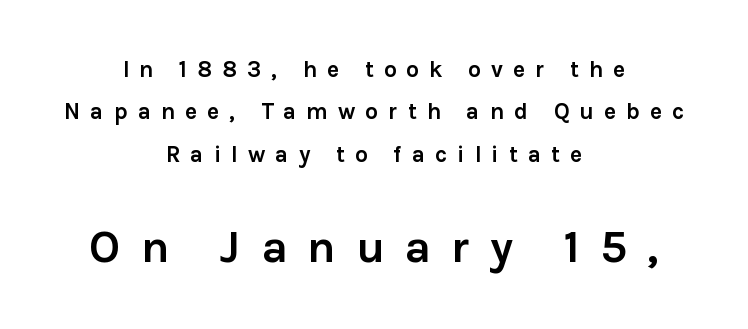
The image shows 46 px semibold sans-serif type, upright; set centered, line spacing 1.84x, unusually wide letter spacing (+0.43 em), not underlined; the second (bottom) block is 2.0x larger; low stroke contrast and a medium x-height.
